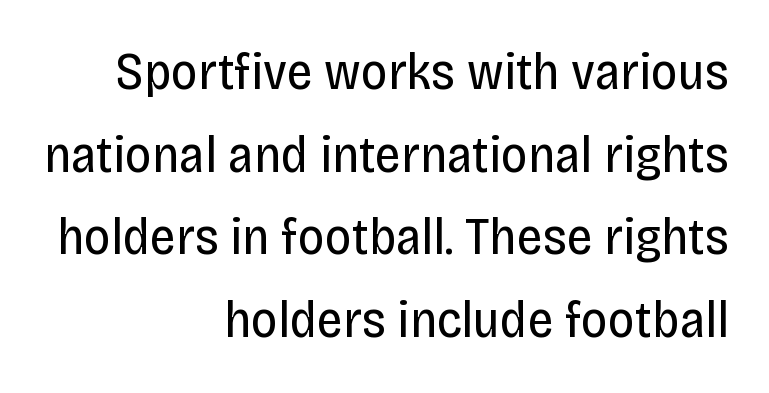
{"serif": "no", "italic": "no", "bold": "no", "weight": "regular", "width": "condensed", "stroke_contrast": "low", "x_height": "large", "monospaced": "no", "underline": "no", "align": "right", "line_spacing": "normal", "line_spacing_ratio": 1.59, "letter_spacing": "normal", "letter_spacing_em": 0.0, "glyph_px": 52}
